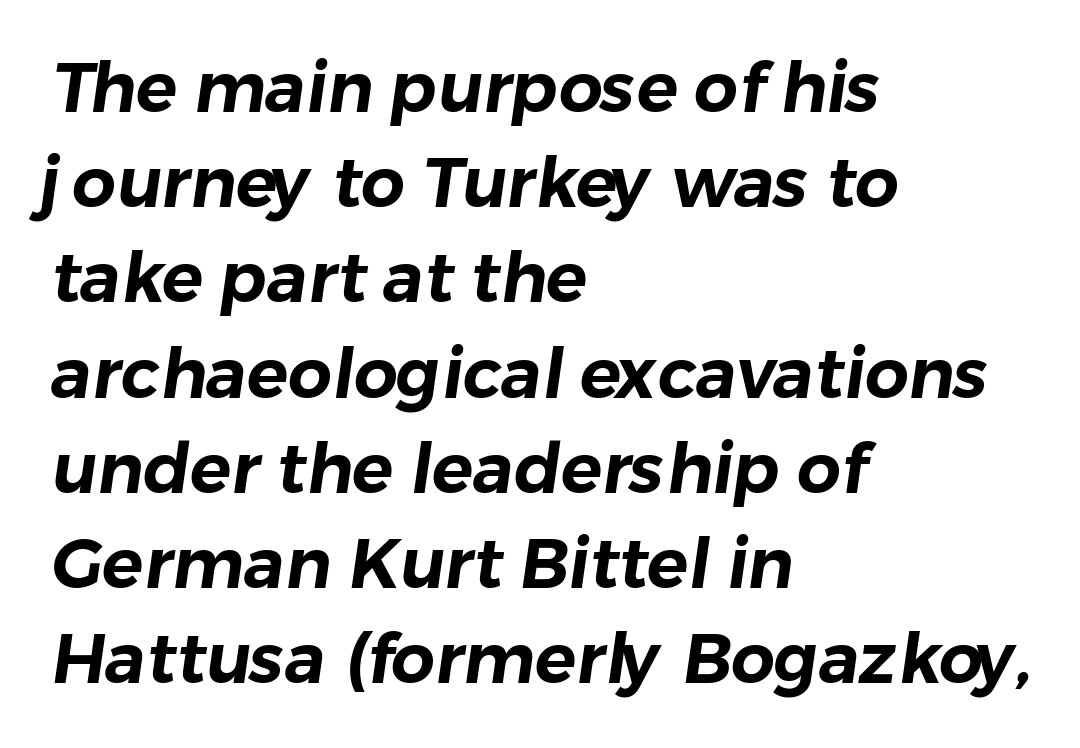
Caption: standard tracking, unaltered. Visually the block forms a straight wall on the left and a jagged coastline on the right. Plain, unruled lines of type. Spacing verdict: proportional, widths tailored to each character.
